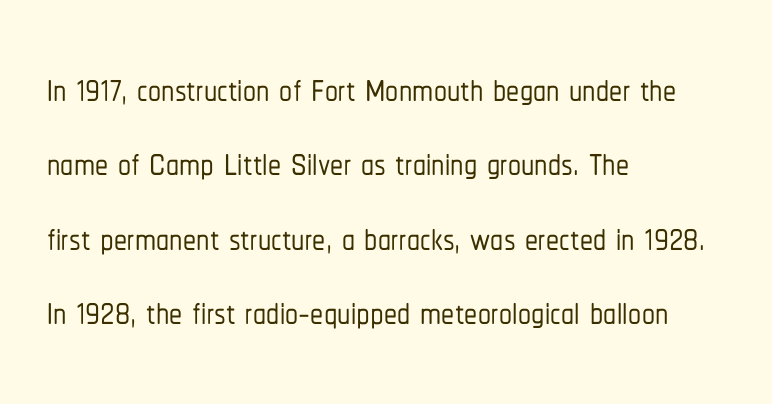
The passage shown stacks its lines at a standard gap. Ascenders rise straight up at ninety degrees. You could not count columns in this text — the font is proportionally spaced. Which margin do the lines hug? The left one — the right edge is uneven.
